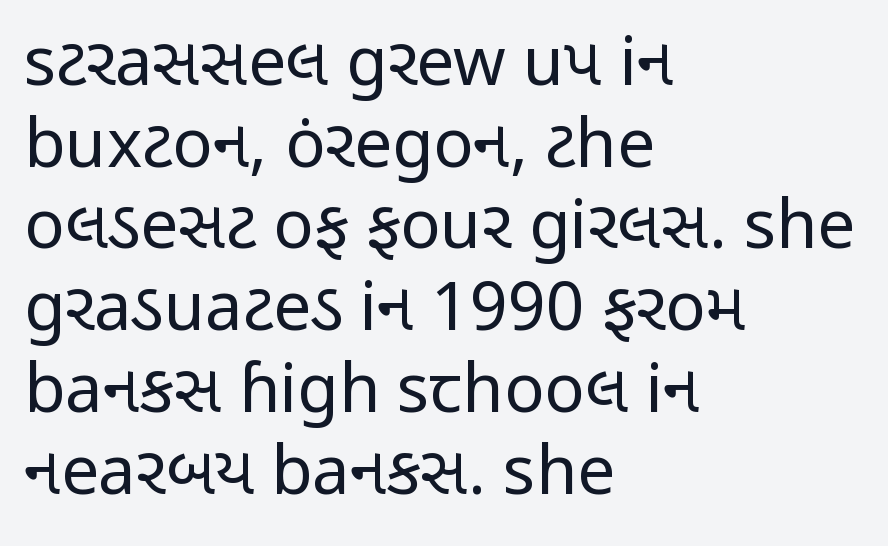
Anything drawn beneath the words? Only blank space. Ascenders rise straight up at ninety degrees. Each letter keeps its own natural width here, so spacing adapts to shape. You can tell from the bare stems that sans-serif type was used. Spacing between characters is what you'd get straight out of the box.
